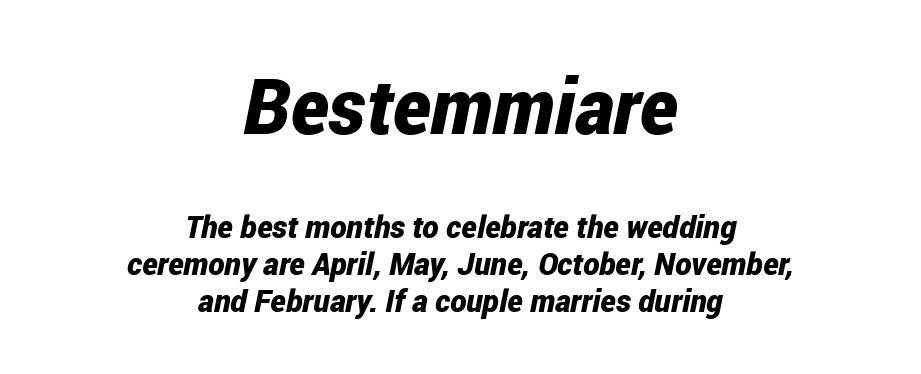
This rendering features lettering with no underline. Think of a printed novel: that variable character pitch is what you see here. Horizontally, the lines are justified to the midpoint only. Which chunk is bigger? The first one — the top block dwarfs the bottom. Look at the stroke-to-counter ratio: heavy, a bold. The letters are slanted; this is an italic face.
